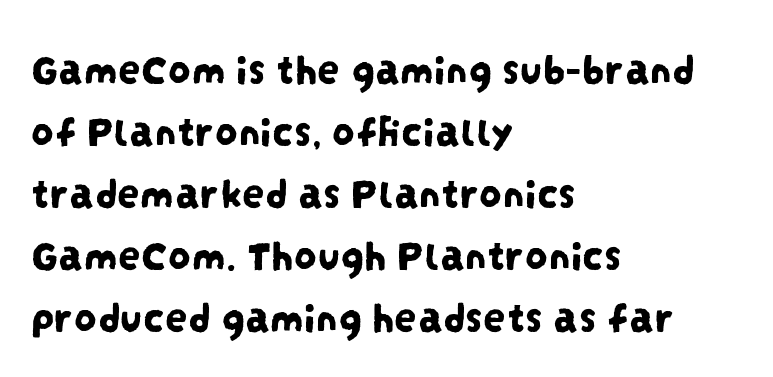
{"serif": "no", "width": "condensed", "stroke_contrast": "low", "x_height": "large", "monospaced": "no", "underline": "no", "align": "left", "line_spacing": "normal", "line_spacing_ratio": 1.38, "letter_spacing": "normal", "letter_spacing_em": 0.0, "glyph_px": 45}
